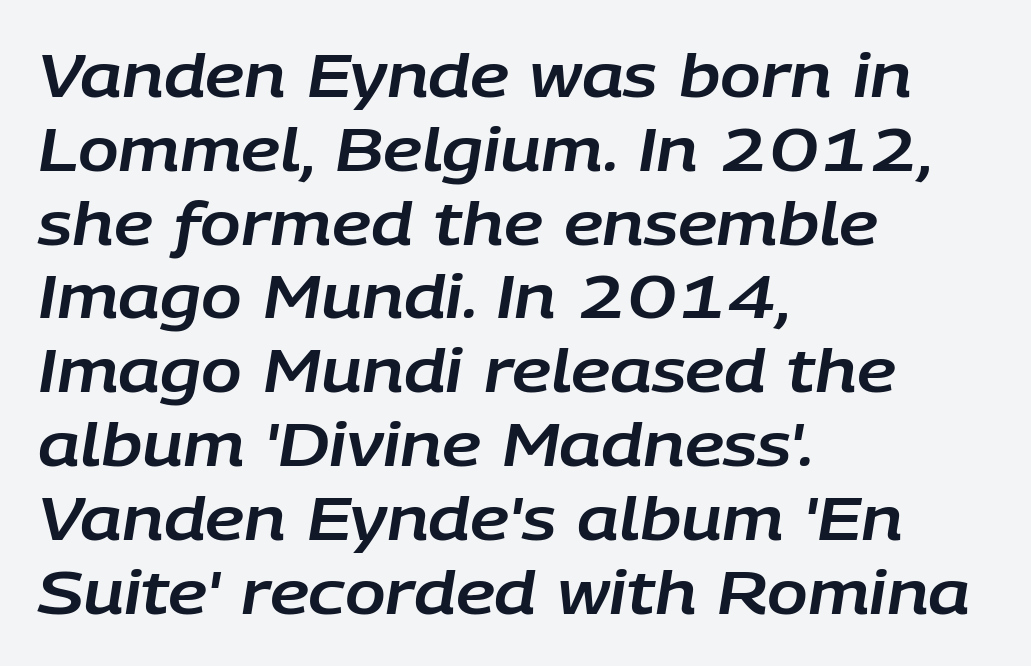
{"italic": "yes", "lean": "right", "slant_degrees": 9, "width": "normal", "stroke_contrast": "low", "x_height": "large", "monospaced": "no", "underline": "no", "align": "left", "line_spacing_ratio": 1.23, "letter_spacing": "normal", "letter_spacing_em": 0.0, "glyph_px": 60}
